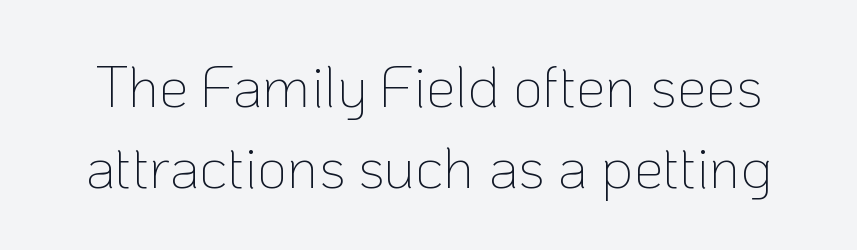
{"serif": "no", "italic": "no", "bold": "no", "weight": "thin", "width": "normal", "stroke_contrast": "low", "x_height": "medium", "monospaced": "no", "underline": "no", "line_spacing": "normal", "line_spacing_ratio": 1.38, "letter_spacing": "normal", "letter_spacing_em": 0.0, "glyph_px": 59}
